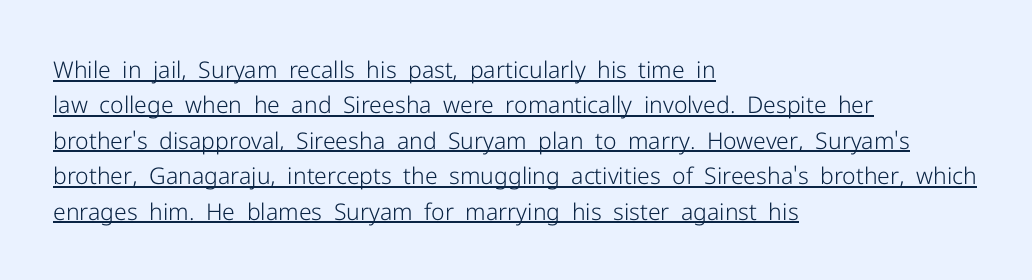
{"italic": "no", "bold": "no", "underline": "yes", "align": "left", "line_spacing": "normal", "line_spacing_ratio": 1.54, "letter_spacing": "normal", "letter_spacing_em": 0.0, "glyph_px": 23}
